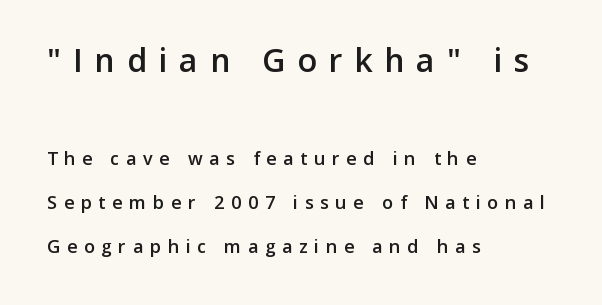
A classic flush-left, rag-right setting is used for this passage. Nobody drew a line under any word here. Honestly, the letter spacing is so wide it's the main thing you notice. Caption: semibold face, moderately heavy strokes.
